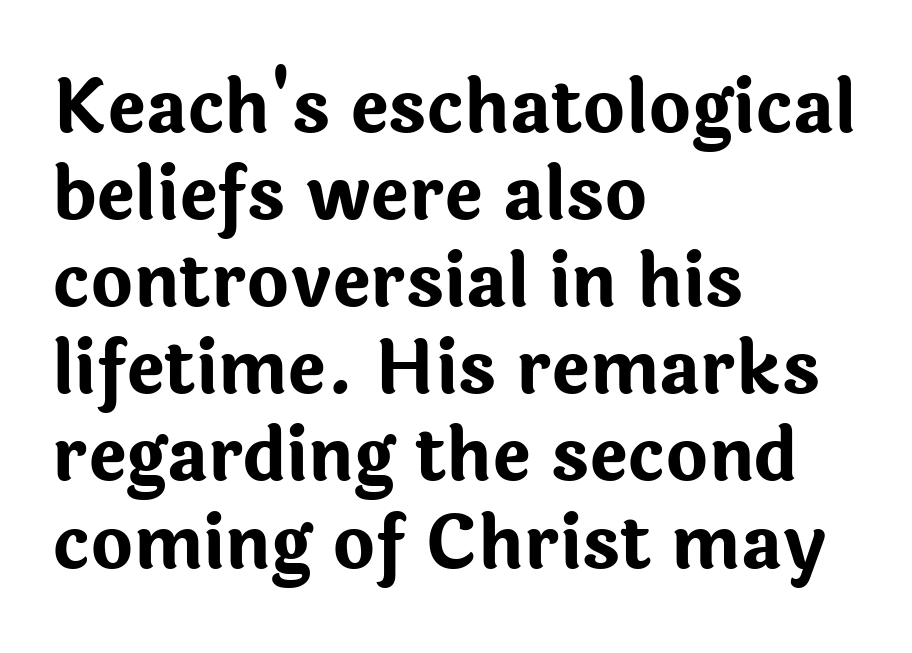
Notice how thick the strokes are: this is what a full bold looks like. The passage shown is typed in a proportional face where columns would drift. The specimen omits any rule beneath the text block's lines. Ascenders rise straight up at ninety degrees. The passage is arranged the way most books set body copy — flush left.
